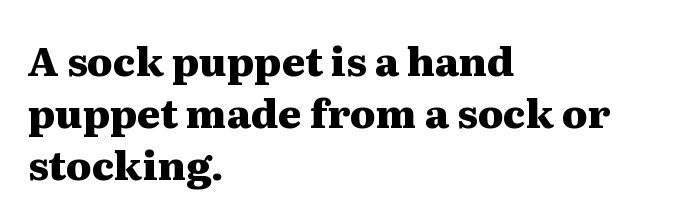
{"serif": "yes", "italic": "no", "bold": "yes", "weight": "heavy", "width": "wide", "stroke_contrast": "medium", "x_height": "medium", "monospaced": "no", "underline": "no", "align": "left", "line_spacing": "normal", "line_spacing_ratio": 1.3, "letter_spacing": "normal", "letter_spacing_em": 0.0, "glyph_px": 40}
